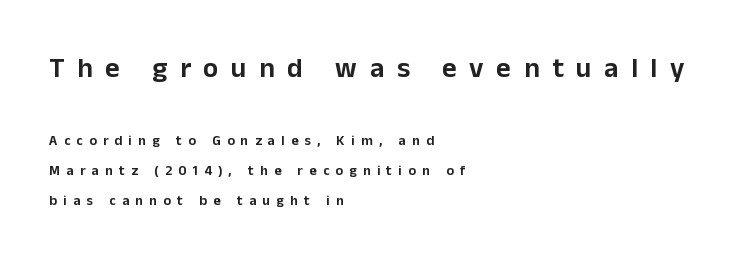
The image shows 28 px sans-serif type, upright; set left-aligned, loose line spacing (2.14x), unusually wide letter spacing (+0.45 em), not underlined; the first (top) block is 2.0x larger; low stroke contrast and a medium x-height.
